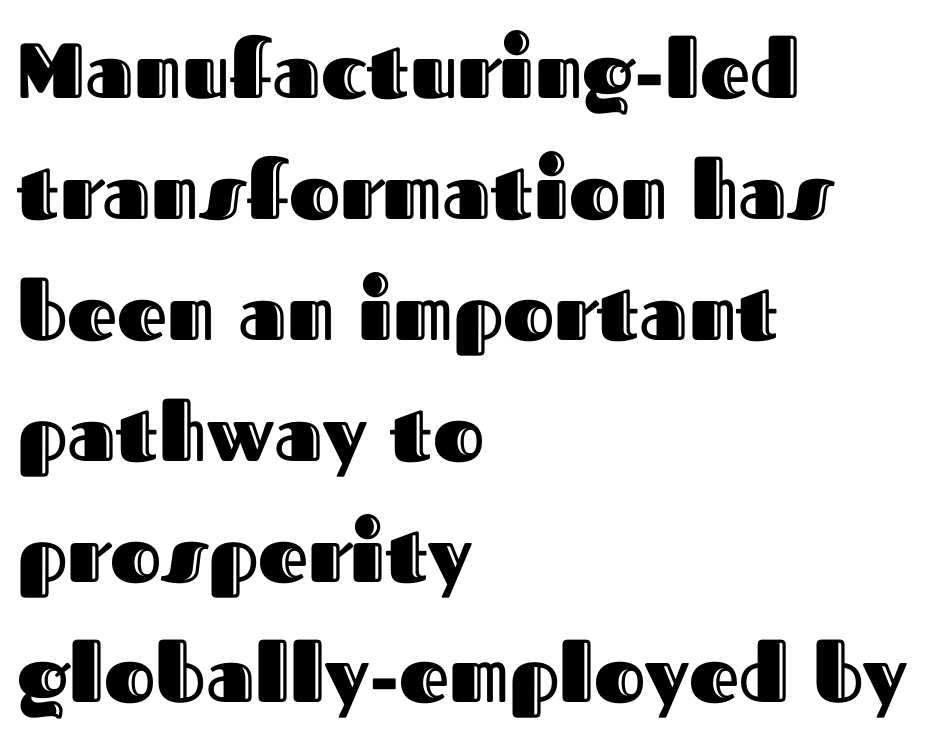
The image shows 78 px text type, upright; set left-aligned, normal line spacing (1.55x), normal letter spacing, not underlined; a medium x-height.
